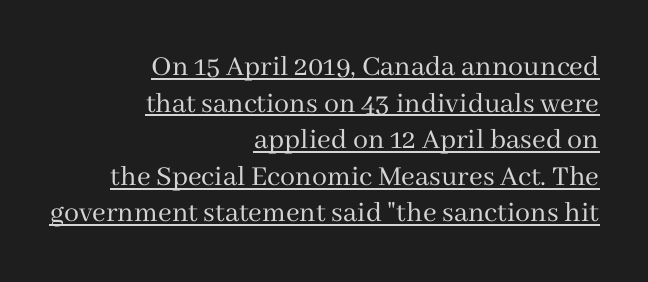
Q: Is the text bold? A: No.
Q: Is the text italic (slanted)? A: No, it is upright.
Q: Is the typeface a serif or a sans-serif typeface? A: Serif.
Q: Is the text underlined? A: Yes.
Q: How is the paragraph aligned? A: Right-aligned.
Q: Is the spacing between letters normal or unusually wide? A: Normal.
Q: Width (condensed, normal, or wide)? A: Normal.
Q: Stroke contrast? A: Medium.
Q: x-height? A: Medium.
Q: Monospaced? A: No.
